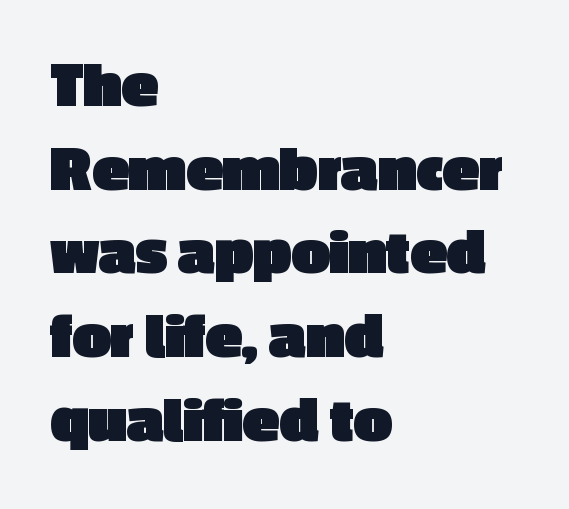
{"serif": "no", "italic": "no", "bold": "yes", "weight": "heavy", "width": "normal", "x_height": "medium", "monospaced": "no", "underline": "no", "align": "left", "line_spacing": "normal", "line_spacing_ratio": 1.25, "letter_spacing": "normal", "letter_spacing_em": 0.0, "glyph_px": 67}
